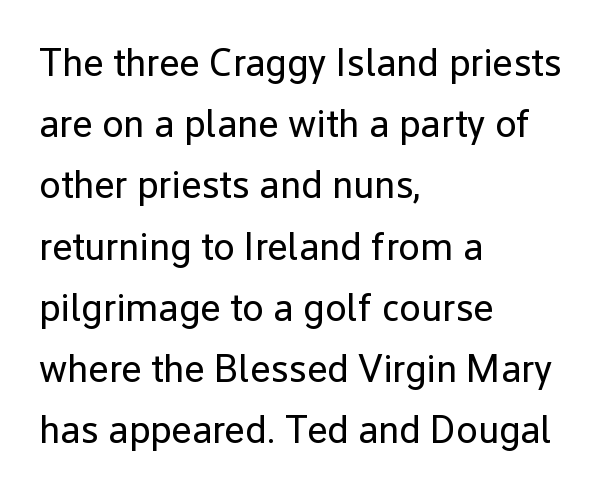
Here the designer chose a conventional face with non-uniform glyph widths. The letterforms sit shoulder to shoulder at normal distance. Grotesque or geometric, the face here clearly has no serifs. Short and long lines alike share a common starting point at left. Plain, unruled lines of type. The font's upright variant was chosen for this text.
